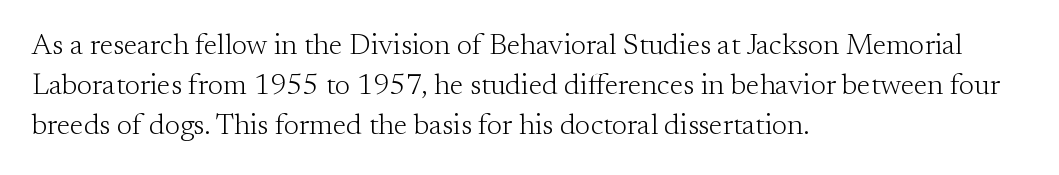
This reads as an unemphasized weight, regular at the heaviest. Old-style or modern, the face here clearly has serifs. The specimen omits any rule beneath the text block's lines. Looks like regular typesetting: each glyph gets only the width it needs. Horizontal bands of white between lines are of average thickness.
